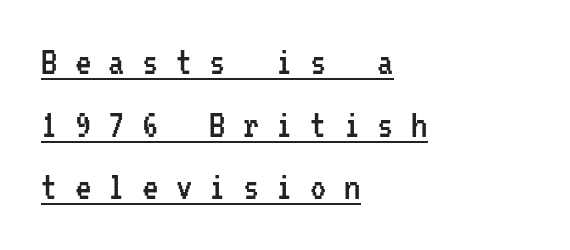
There is plenty of visible air inserted between adjacent glyphs. These lines are rendered in a fixed-pitch font. The lettering holds an erect, upright posture throughout. The leading is moderate, giving the passage an even texture. Every row of glyphs begins at an identical x-position on the left. The passage shown is underscored from start to finish.
